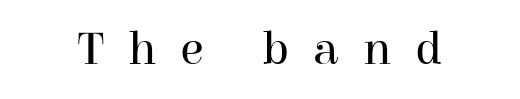
Ascenders rise straight up at ninety degrees. Character widths vary here, with narrow letters taking less room than wide ones. The tracking reads as deliberately expanded to a designer's eye. Unmarked baselines from the first word to the last. Letterform terminals end in serifs throughout the passage.
